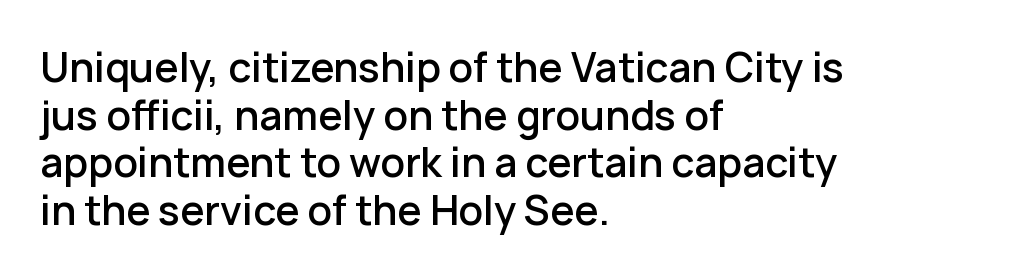
{"serif": "no", "italic": "no", "bold": "semi", "weight": "semibold", "width": "normal", "stroke_contrast": "low", "x_height": "medium", "monospaced": "no", "underline": "no", "align": "left", "line_spacing_ratio": 1.22, "letter_spacing": "normal", "letter_spacing_em": 0.0, "glyph_px": 39}
